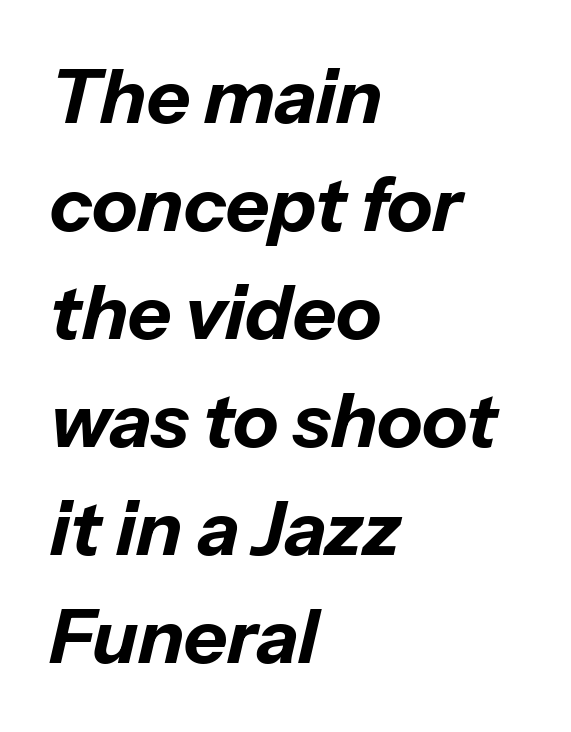
{"italic": "yes", "lean": "right", "slant_degrees": 13, "bold": "yes", "weight": "bold", "width": "normal", "stroke_contrast": "low", "x_height": "medium", "monospaced": "no", "underline": "no", "align": "left", "line_spacing": "normal", "line_spacing_ratio": 1.44, "letter_spacing": "normal", "letter_spacing_em": 0.0, "glyph_px": 75}
